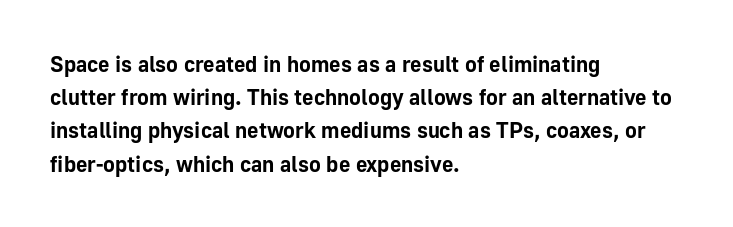
The image shows 22 px bold type, upright; set left-aligned, normal line spacing (1.51x), normal letter spacing, not underlined.
